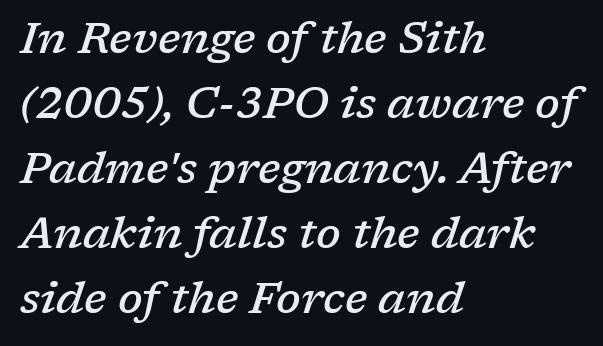
{"serif": "yes", "italic": "yes", "lean": "right", "slant_degrees": 17, "bold": "semi", "weight": "semibold", "width": "normal", "stroke_contrast": "low", "x_height": "medium", "monospaced": "no", "underline": "no", "align": "left", "line_spacing": "normal", "line_spacing_ratio": 1.48, "letter_spacing": "normal", "letter_spacing_em": 0.0, "glyph_px": 44}
